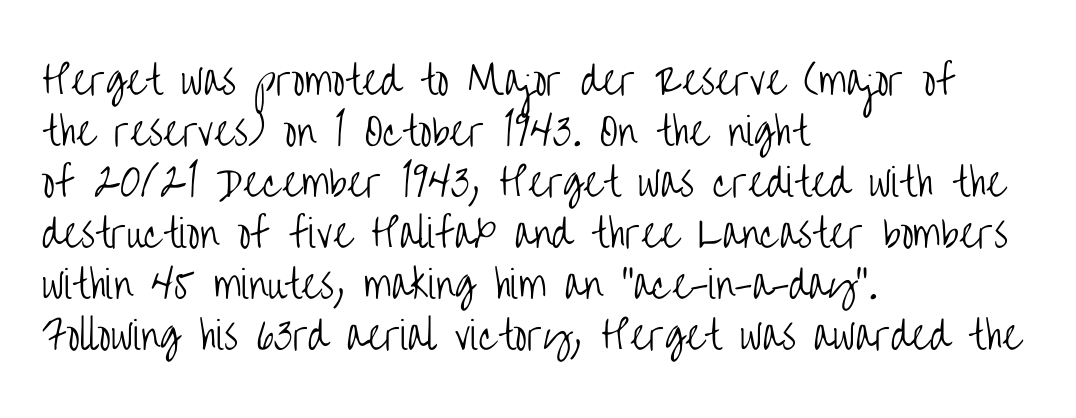
Q: Is the text bold? A: No.
Q: Is the text italic (slanted)? A: No, it is upright.
Q: Is the typeface a serif or a sans-serif typeface? A: Sans-serif.
Q: Is the text underlined? A: No.
Q: How is the paragraph aligned? A: Left-aligned.
Q: Is the spacing between letters normal or unusually wide? A: Normal.
Q: Is the spacing between lines tight, normal or loose? A: Normal.
Q: Width (condensed, normal, or wide)? A: Condensed.
Q: Stroke contrast? A: Low.
Q: x-height? A: Large.
Q: Monospaced? A: No.
